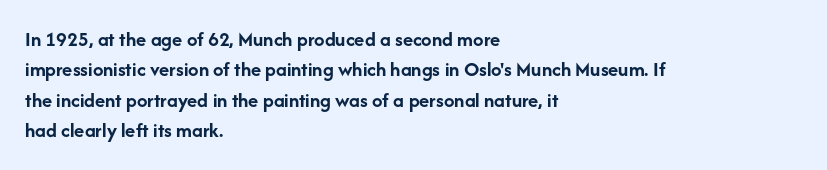
Notice how the stems are strictly vertical — no italics here. These words are printed bold, with thick strokes throughout. Leading: standard. You could call the tracking neutral — neither tight nor loose. The rendering anchors every line to the left-hand side. The words here are not underlined.
